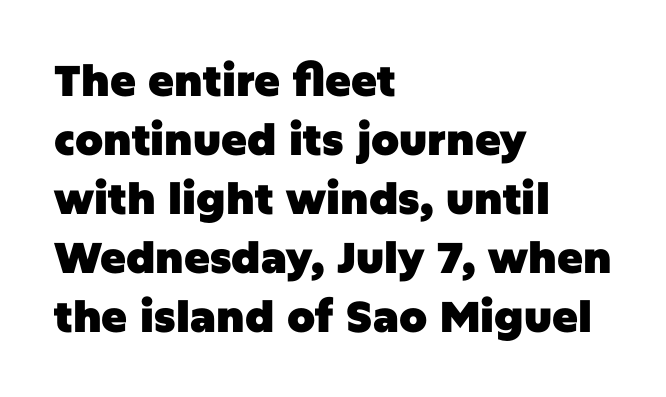
Q: Is the text bold? A: Yes.
Q: Is the text italic (slanted)? A: No, it is upright.
Q: Is the typeface a serif or a sans-serif typeface? A: Sans-serif.
Q: Is the text underlined? A: No.
Q: How is the paragraph aligned? A: Left-aligned.
Q: Is the spacing between letters normal or unusually wide? A: Normal.
Q: Is the spacing between lines tight, normal or loose? A: Normal.
Q: Width (condensed, normal, or wide)? A: Normal.
Q: Stroke contrast? A: Low.
Q: x-height? A: Large.
Q: Monospaced? A: No.
